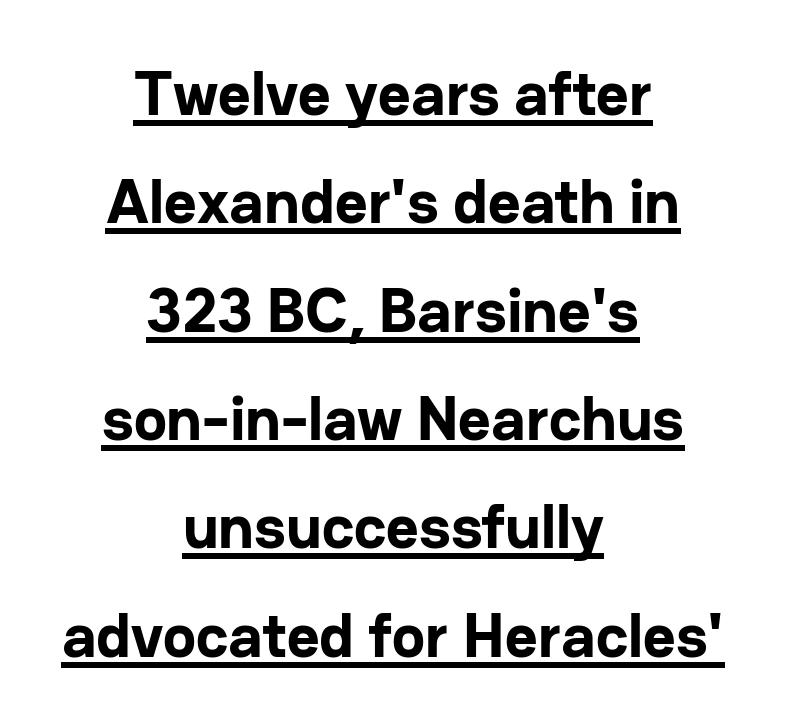
Q: Is the text bold? A: Yes.
Q: Is the text italic (slanted)? A: No, it is upright.
Q: Is the typeface a serif or a sans-serif typeface? A: Sans-serif.
Q: Is the text underlined? A: Yes.
Q: How is the paragraph aligned? A: Centered.
Q: Is the spacing between letters normal or unusually wide? A: Normal.
Q: Width (condensed, normal, or wide)? A: Normal.
Q: Stroke contrast? A: Low.
Q: x-height? A: Medium.
Q: Monospaced? A: No.
